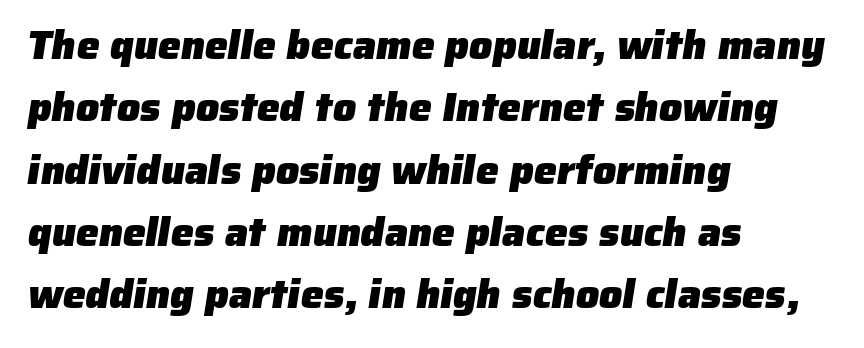
Q: Is the text bold? A: Yes.
Q: Is the typeface a serif or a sans-serif typeface? A: Sans-serif.
Q: Is the text underlined? A: No.
Q: How is the paragraph aligned? A: Left-aligned.
Q: Is the spacing between letters normal or unusually wide? A: Normal.
Q: Is the spacing between lines tight, normal or loose? A: Normal.
Q: Width (condensed, normal, or wide)? A: Normal.
Q: Stroke contrast? A: Low.
Q: x-height? A: Medium.
Q: Monospaced? A: No.
